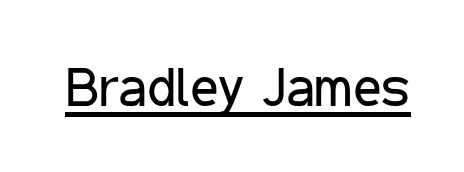
{"serif": "no", "italic": "no", "bold": "no", "weight": "regular", "width": "condensed", "stroke_contrast": "low", "x_height": "medium", "monospaced": "no", "underline": "yes", "letter_spacing": "normal", "letter_spacing_em": 0.0, "glyph_px": 55}
